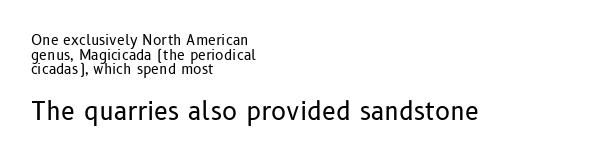
Unlike italic type, these characters show no tilt at all. Which of the two is more prominent by size? The second, at the bottom. Observe the ordinary spacing: letters are neighbours, not strangers. Descenders are the only things crossing below the line. One-word summary of the alignment: left. Weight class: somewhere from thin through regular.
